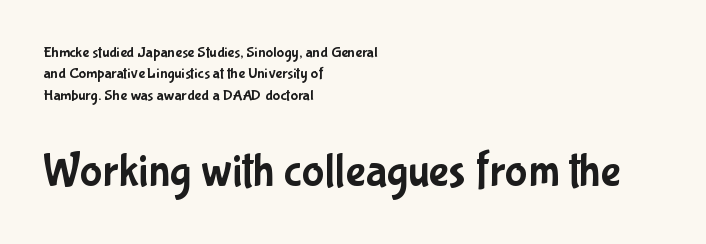
{"serif": "no", "italic": "no", "width": "condensed", "stroke_contrast": "low", "x_height": "medium", "monospaced": "no", "underline": "no", "align": "left", "line_spacing": "normal", "line_spacing_ratio": 1.33, "letter_spacing": "normal", "letter_spacing_em": 0.0, "larger_block": "second", "size_ratio": 2.94, "glyph_px": 47}
